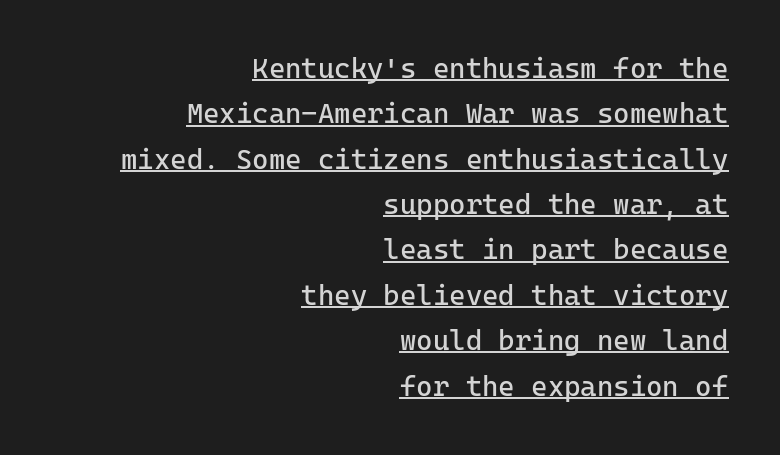
Teacher's note: observe the even right margin — that is flush-right alignment. Underline: present. Nope, not italic — everything's standing straight. The font family rendered here belongs to the sans-serif group.
